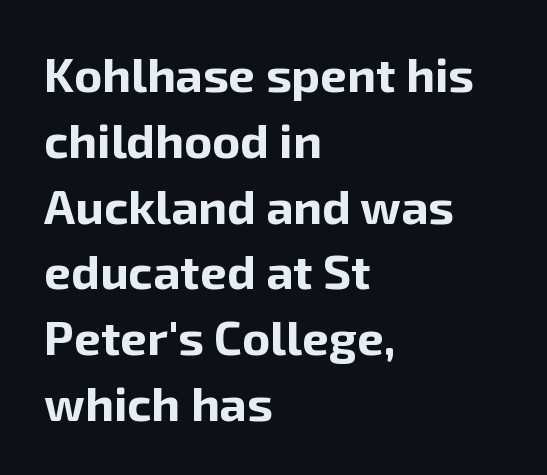
Has an underline been added? It has not. The passage shown is emphatically bold. Interline gaps are of average width in this sample. This sample has the flowing, uneven cadence of proportional lettering. The font's upright variant was chosen for this text.
